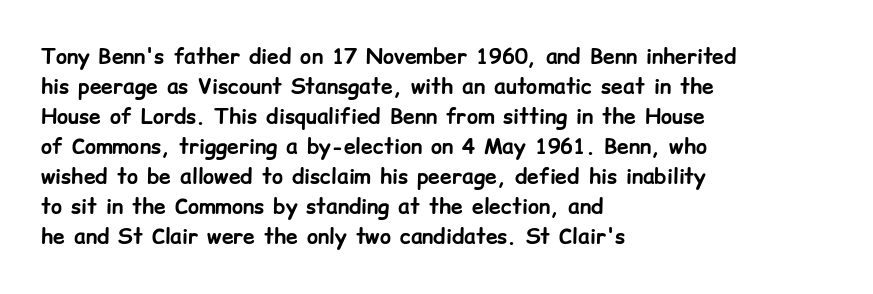
{"italic": "no", "bold": "yes", "underline": "no", "align": "left", "line_spacing": "normal", "line_spacing_ratio": 1.43, "letter_spacing": "normal", "letter_spacing_em": 0.0, "glyph_px": 21}
